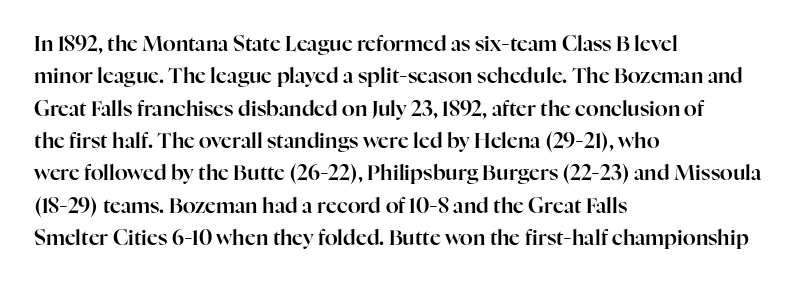
{"italic": "no", "underline": "no", "align": "left", "line_spacing": "normal", "line_spacing_ratio": 1.54, "letter_spacing": "normal", "letter_spacing_em": 0.0, "glyph_px": 21}
